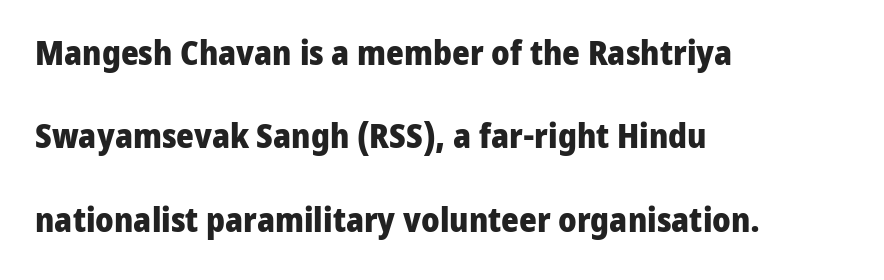
The image shows 34 px heavy sans-serif type, upright; set left-aligned, loose line spacing (2.45x), normal letter spacing, not underlined; low stroke contrast and a medium x-height.
